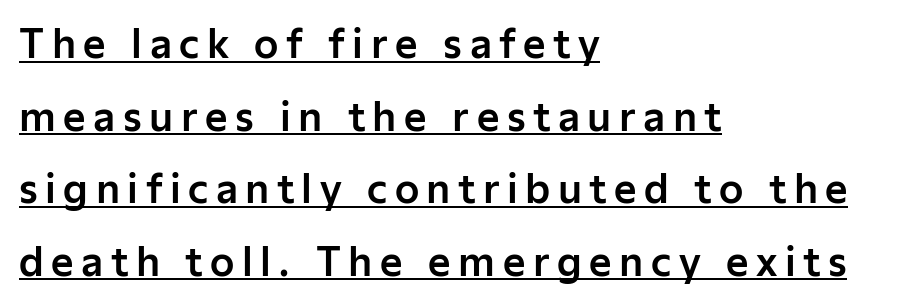
The image shows 39 px sans-serif type, upright; set left-aligned, line spacing 1.86x, underlined; low stroke contrast and a medium x-height.
